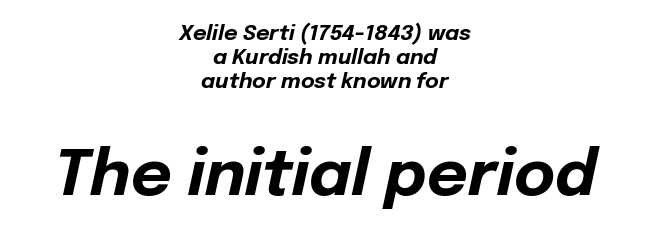
You get the small type first, then a jump to larger type. Cramped leading. Layout note: lines centered. Italic: yes, the glyphs are oblique. The type is set solid horizontally, with unmodified tracking. The words here are not underlined.
